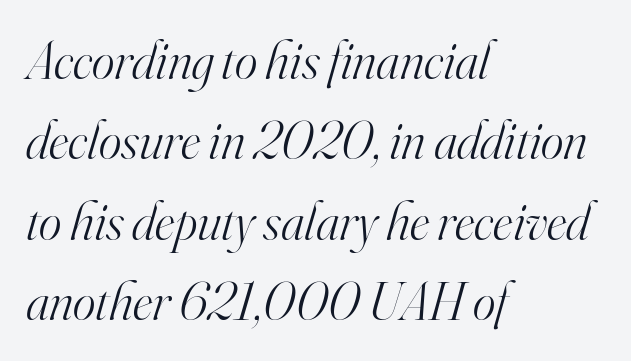
The image shows 54 px light serif type, italic (leaning right); set left-aligned, normal line spacing (1.49x), normal letter spacing, not underlined; high stroke contrast and a small x-height.
